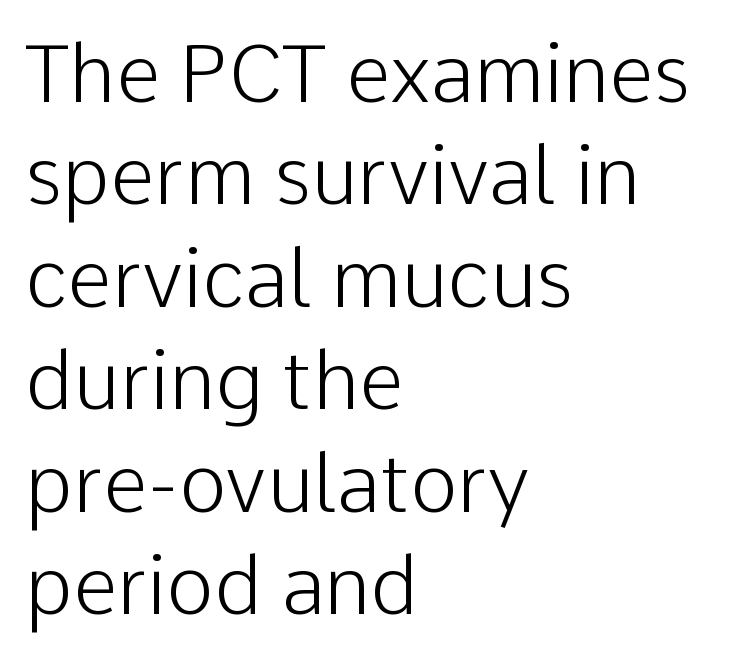
The image shows 80 px light sans-serif type, upright; set left-aligned, normal line spacing (1.28x), normal letter spacing, not underlined; low stroke contrast and a medium x-height.
